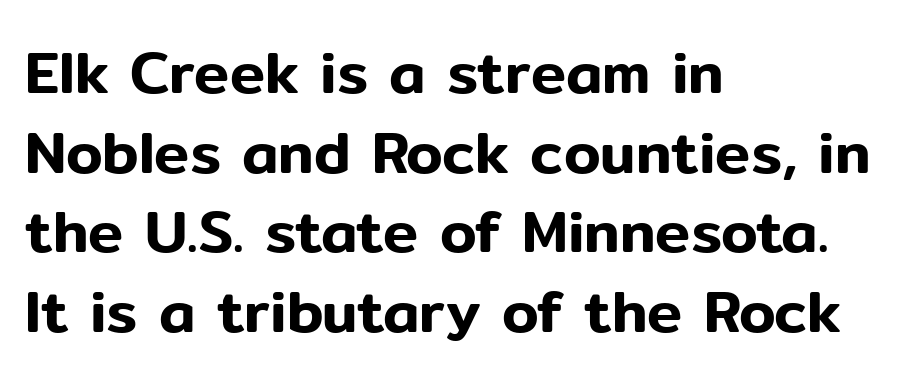
Q: Is the text italic (slanted)? A: No, it is upright.
Q: Is the typeface a serif or a sans-serif typeface? A: Sans-serif.
Q: Is the text underlined? A: No.
Q: How is the paragraph aligned? A: Left-aligned.
Q: Is the spacing between letters normal or unusually wide? A: Normal.
Q: Is the spacing between lines tight, normal or loose? A: Normal.
Q: Width (condensed, normal, or wide)? A: Normal.
Q: Stroke contrast? A: Low.
Q: x-height? A: Medium.
Q: Monospaced? A: No.
